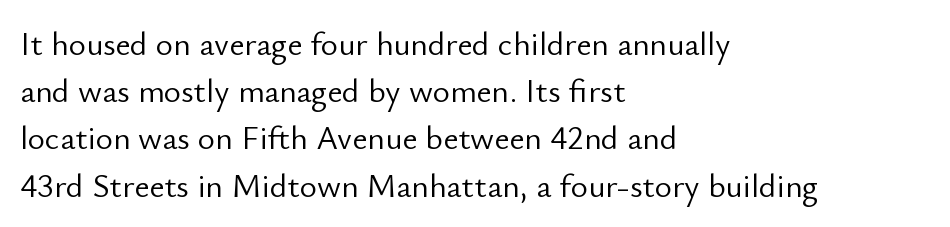
Q: Is the text bold? A: No.
Q: Is the text italic (slanted)? A: No, it is upright.
Q: Is the typeface a serif or a sans-serif typeface? A: Sans-serif.
Q: Is the text underlined? A: No.
Q: How is the paragraph aligned? A: Left-aligned.
Q: Is the spacing between letters normal or unusually wide? A: Normal.
Q: Is the spacing between lines tight, normal or loose? A: Normal.
Q: Width (condensed, normal, or wide)? A: Normal.
Q: Stroke contrast? A: Low.
Q: x-height? A: Small.
Q: Monospaced? A: No.
